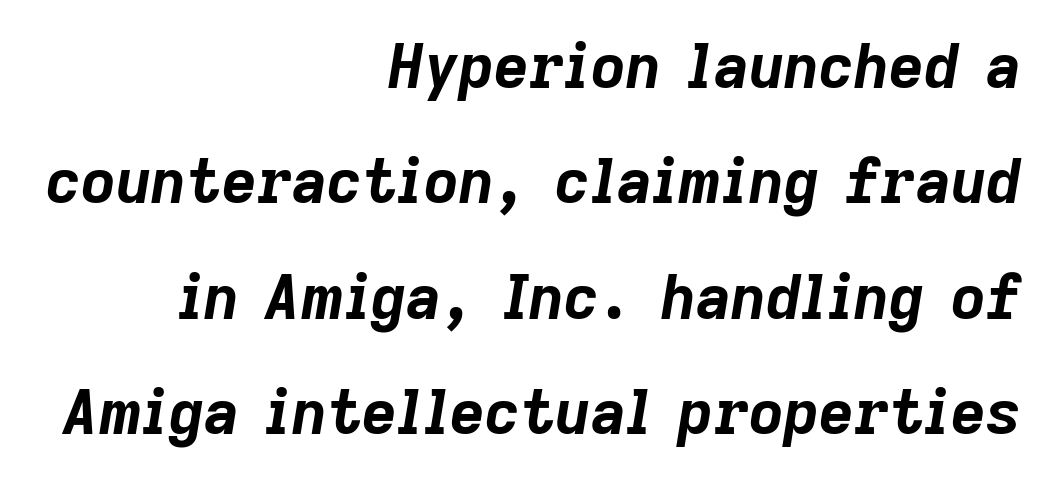
Q: Is the text bold? A: Yes.
Q: Is the text italic (slanted)? A: Yes, it leans right by about 9 degrees.
Q: Is the text underlined? A: No.
Q: How is the paragraph aligned? A: Right-aligned.
Q: Is the spacing between letters normal or unusually wide? A: Normal.
Q: Width (condensed, normal, or wide)? A: Normal.
Q: Stroke contrast? A: Low.
Q: x-height? A: Medium.
Q: Monospaced? A: No.
